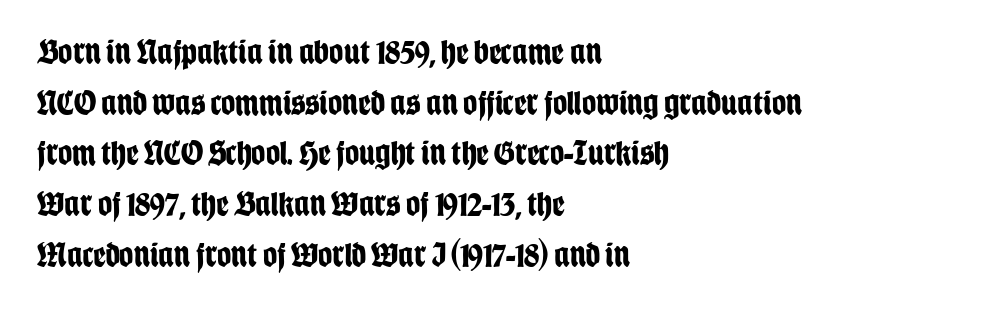
Proportional: the letters do not fall into vertical columns. Reading down the block, your eye returns to a fixed left position each line. Look at the bottom of the vertical strokes: they stop flat, with no serifs. Caption: bold face, heavy strokes. Baseline-to-baseline distance is the conventional proportion of letter height.
